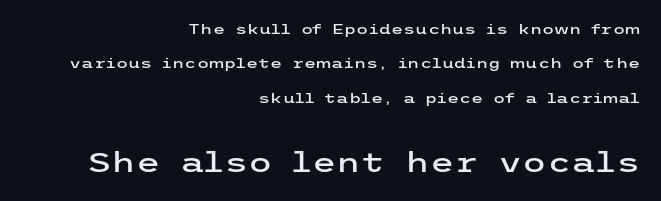
A student would notice the bottom passage is typeset larger than what precedes it. A clean baseline with only descenders dipping below it. The letters carry no serifs — their stems end cleanly without finishing strokes. Notice how the stems are strictly vertical — no italics here. Baseline-to-baseline distance is far greater than the letter height.
